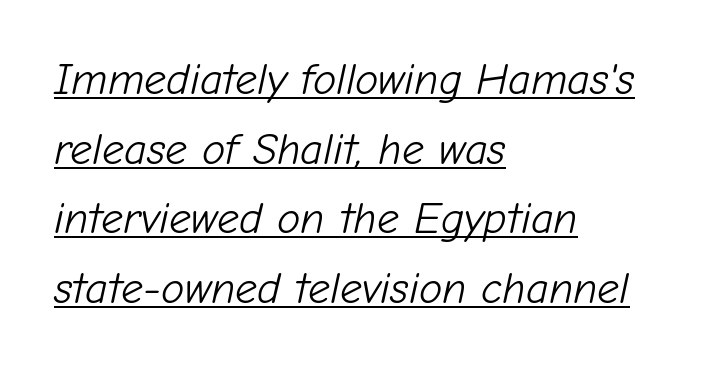
Q: Is the text bold? A: No.
Q: Is the text italic (slanted)? A: Yes, it leans right by about 12 degrees.
Q: Is the text underlined? A: Yes.
Q: How is the paragraph aligned? A: Left-aligned.
Q: Is the spacing between letters normal or unusually wide? A: Normal.
Q: Is the spacing between lines tight, normal or loose? A: Normal.
Q: Width (condensed, normal, or wide)? A: Normal.
Q: Stroke contrast? A: Low.
Q: x-height? A: Medium.
Q: Monospaced? A: No.
